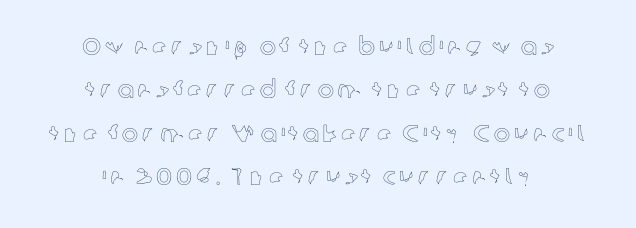
{"italic": "no", "underline": "no", "align": "center", "line_spacing_ratio": 1.81, "glyph_px": 24}
